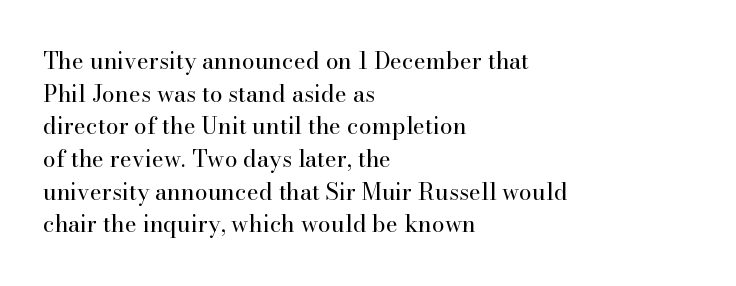
Q: Is the text bold? A: No.
Q: Is the text italic (slanted)? A: No, it is upright.
Q: Is the text underlined? A: No.
Q: How is the paragraph aligned? A: Left-aligned.
Q: Is the spacing between letters normal or unusually wide? A: Normal.
Q: Is the spacing between lines tight, normal or loose? A: Normal.
